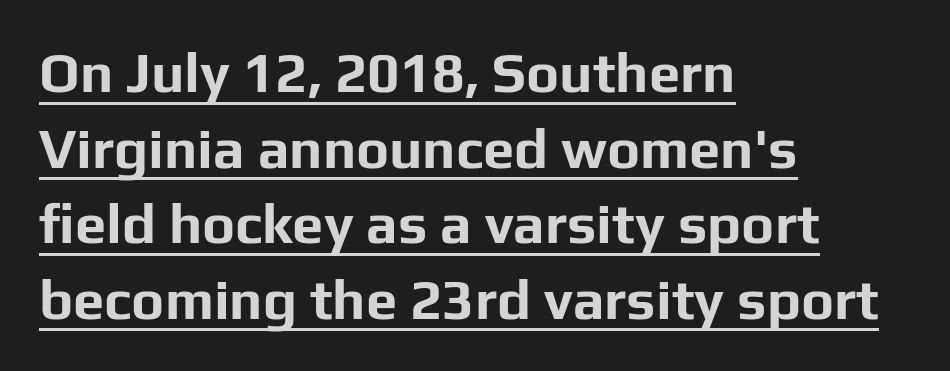
{"serif": "no", "italic": "no", "bold": "yes", "weight": "bold", "width": "normal", "stroke_contrast": "low", "x_height": "medium", "monospaced": "no", "underline": "yes", "align": "left", "line_spacing": "normal", "line_spacing_ratio": 1.35, "letter_spacing": "normal", "letter_spacing_em": 0.0, "glyph_px": 56}
